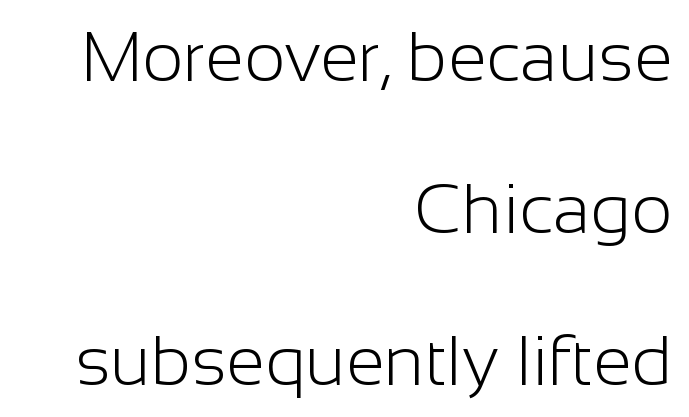
Q: Is the text bold? A: No.
Q: Is the text italic (slanted)? A: No, it is upright.
Q: Is the typeface a serif or a sans-serif typeface? A: Sans-serif.
Q: Is the text underlined? A: No.
Q: How is the paragraph aligned? A: Right-aligned.
Q: Is the spacing between letters normal or unusually wide? A: Normal.
Q: Is the spacing between lines tight, normal or loose? A: Loose.
Q: Width (condensed, normal, or wide)? A: Normal.
Q: Stroke contrast? A: Low.
Q: x-height? A: Medium.
Q: Monospaced? A: No.
